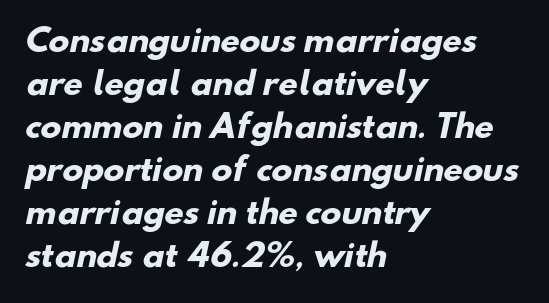
The image shows 31 px heavy sans-serif type; set left-aligned, normal line spacing (1.39x), normal letter spacing, not underlined; low stroke contrast and a small x-height.
